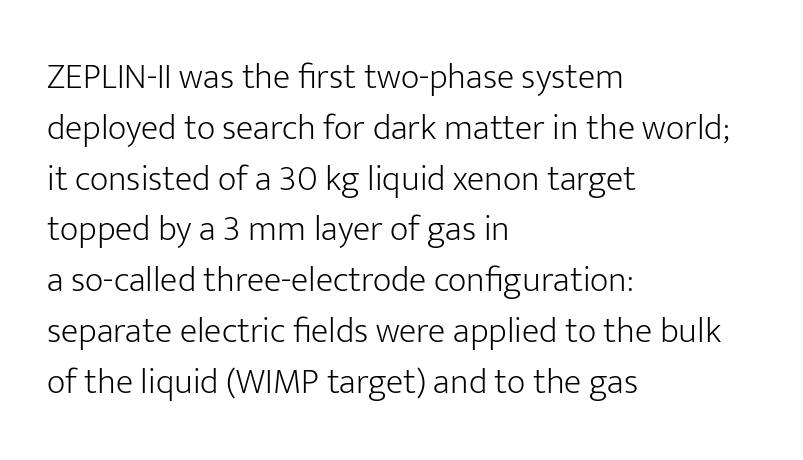
The image shows 36 px light sans-serif type, upright; set left-aligned, normal line spacing (1.41x), normal letter spacing, not underlined; low stroke contrast and a medium x-height.
